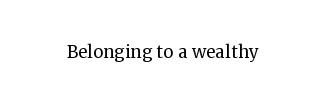
The type is set solid horizontally, with unmodified tracking. Words float on clear page, feet unadorned. A quiet, ordinary-to-light weight characterises the typeface. The type sits square on the baseline with zero lean.
